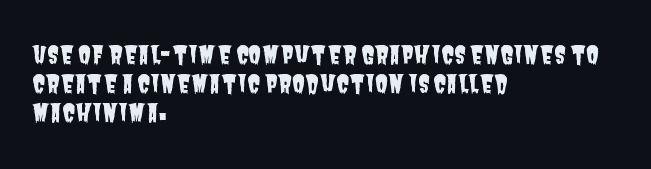
Q: Is the text underlined? A: No.
Q: How is the paragraph aligned? A: Left-aligned.
Q: Is the spacing between letters normal or unusually wide? A: Normal.
